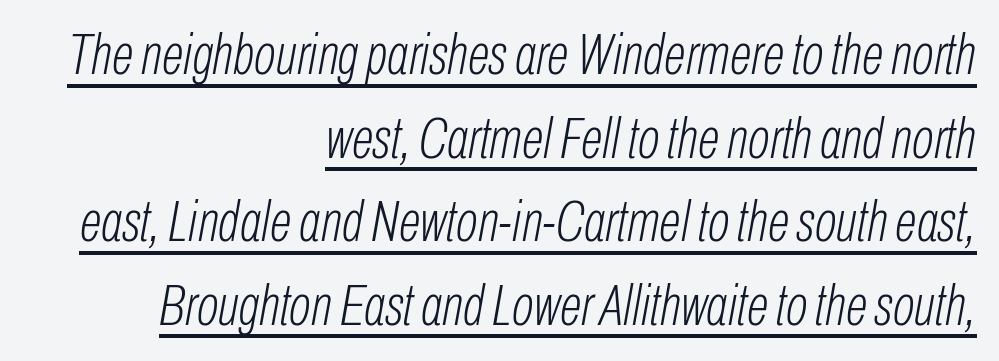
{"italic": "yes", "lean": "right", "slant_degrees": 10, "bold": "no", "weight": "light", "width": "condensed", "stroke_contrast": "low", "x_height": "medium", "monospaced": "no", "underline": "yes", "align": "right", "line_spacing": "normal", "line_spacing_ratio": 1.44, "letter_spacing": "normal", "letter_spacing_em": 0.0, "glyph_px": 58}
